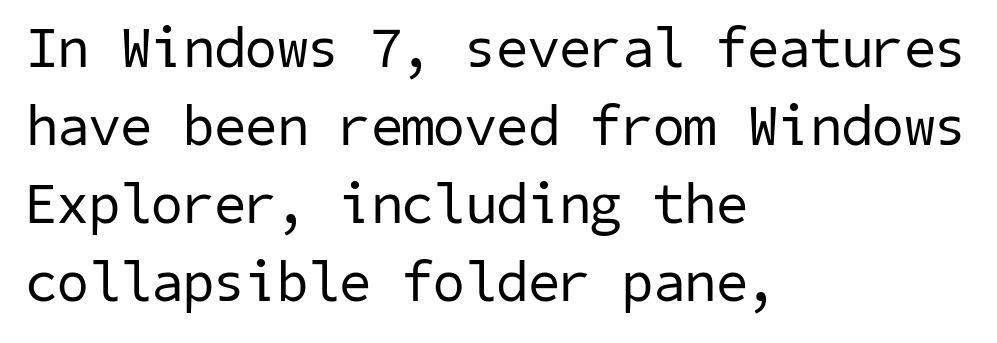
{"serif": "no", "bold": "no", "weight": "regular", "width": "normal", "stroke_contrast": "low", "x_height": "medium", "underline": "no", "align": "left", "line_spacing": "normal", "line_spacing_ratio": 1.37, "letter_spacing": "normal", "letter_spacing_em": 0.0, "glyph_px": 57}
